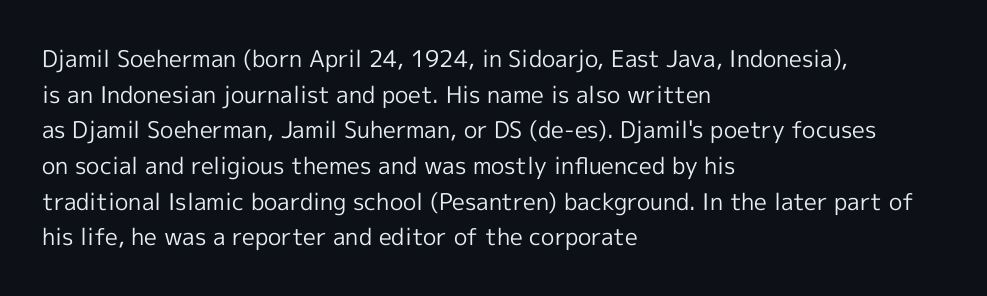
Baseline-to-baseline distance is the conventional proportion of letter height. The passage is arranged the way most books set body copy — flush left. The glyphs are unaccompanied by any horizontal stroke below them. The gaps between neighbouring characters are ordinary and unremarkable.
